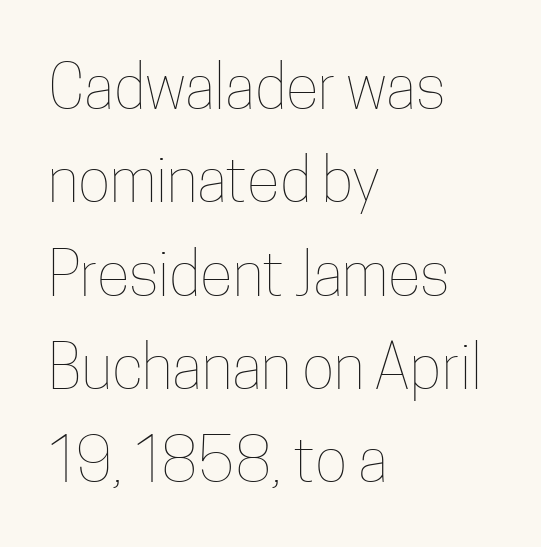
The image shows 61 px thin, condensed type, upright; set left-aligned, normal line spacing (1.53x), normal letter spacing, not underlined; low stroke contrast and a medium x-height.
